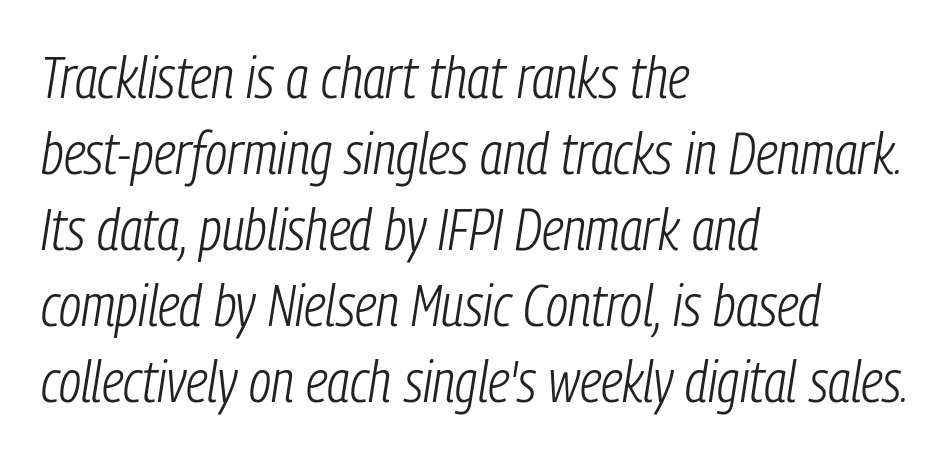
Q: Is the text bold? A: No.
Q: Is the text italic (slanted)? A: Yes, it leans right by about 9 degrees.
Q: Is the text underlined? A: No.
Q: How is the paragraph aligned? A: Left-aligned.
Q: Is the spacing between letters normal or unusually wide? A: Normal.
Q: Is the spacing between lines tight, normal or loose? A: Normal.
Q: Width (condensed, normal, or wide)? A: Condensed.
Q: Stroke contrast? A: Low.
Q: x-height? A: Medium.
Q: Monospaced? A: No.
